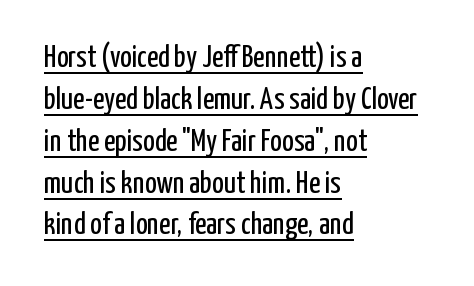
{"serif": "no", "italic": "no", "bold": "no", "weight": "regular", "width": "condensed", "stroke_contrast": "low", "x_height": "medium", "monospaced": "no", "underline": "yes", "align": "left", "line_spacing": "normal", "line_spacing_ratio": 1.35, "letter_spacing": "normal", "letter_spacing_em": 0.0, "glyph_px": 31}
